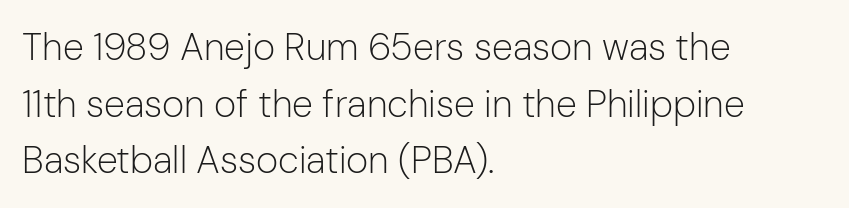
The compositor pushed each line to the left boundary. Check the space under the baseline: it is left empty. Students, observe: this is what conventionally led text looks like. Think of a printed novel: that variable character pitch is what you see here. Tall strokes in this sample are plumb rather than angled. Tracking here is standard; glyphs follow each other at the usual distance.
